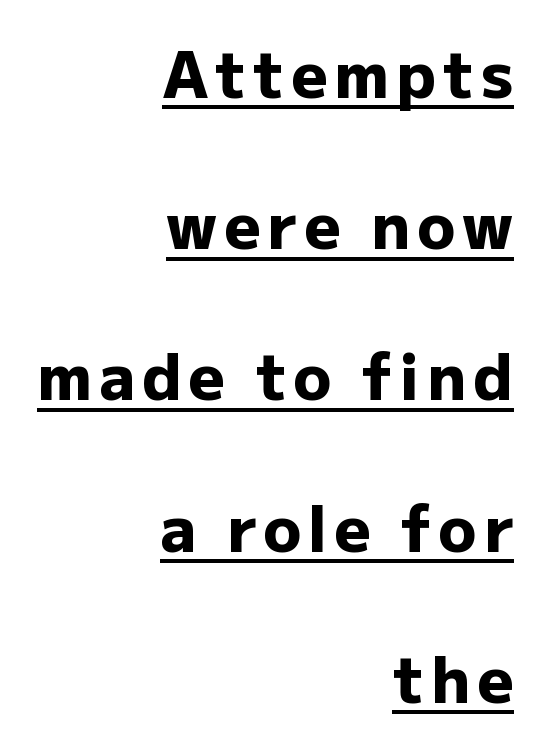
{"serif": "no", "italic": "no", "bold": "yes", "weight": "heavy", "width": "normal", "stroke_contrast": "low", "x_height": "medium", "monospaced": "no", "underline": "yes", "align": "right", "line_spacing": "loose", "line_spacing_ratio": 2.4, "glyph_px": 63}
